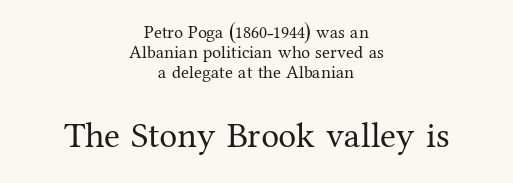
The designer dialed line spacing down below the default. Alignment: centered. Caption: standard tracking, unaltered. Stems and bowls with no extra thickness — not bold. The following chunk of copy outweighs the initial chunk in type size. Stroke terminals: seriffed.
